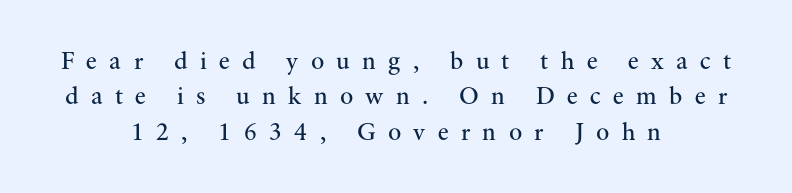
Just letters on the line, the space beneath them empty. The vertical gap from one line to the next is medium. You could only call the tracking loose — the letters float apart. Where is the straight margin? There isn't one; the lines are centered. Ascenders rise straight up at ninety degrees.
